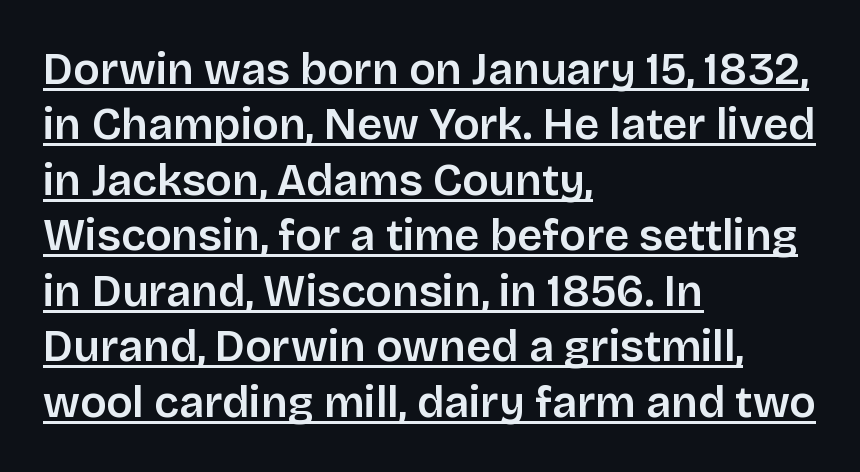
{"serif": "no", "italic": "no", "width": "normal", "stroke_contrast": "low", "x_height": "large", "monospaced": "no", "underline": "yes", "align": "left", "line_spacing": "normal", "line_spacing_ratio": 1.26, "letter_spacing": "normal", "letter_spacing_em": 0.0, "glyph_px": 44}
